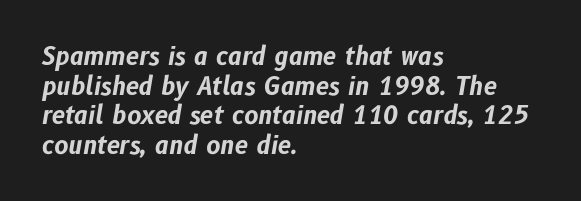
Q: Is the text bold? A: Yes.
Q: Is the text italic (slanted)? A: Yes, it leans right by about 10 degrees.
Q: Is the text underlined? A: No.
Q: How is the paragraph aligned? A: Left-aligned.
Q: Is the spacing between letters normal or unusually wide? A: Normal.
